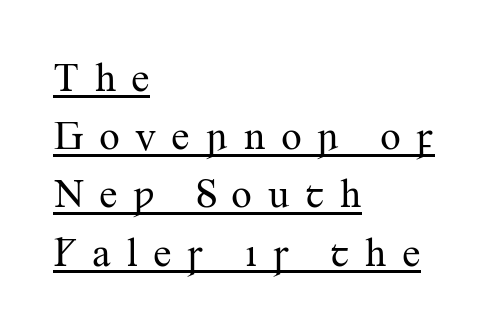
A classic flush-left, rag-right setting is used for this passage. The letters advance in unequal steps, a hallmark of proportional type. Summary of vertical rhythm: regular, with standard interline spacing. The font is comparable to plain body text, perhaps lighter. This rendering widens character spacing well past its baseline value. The lettering holds an erect, upright posture throughout.
